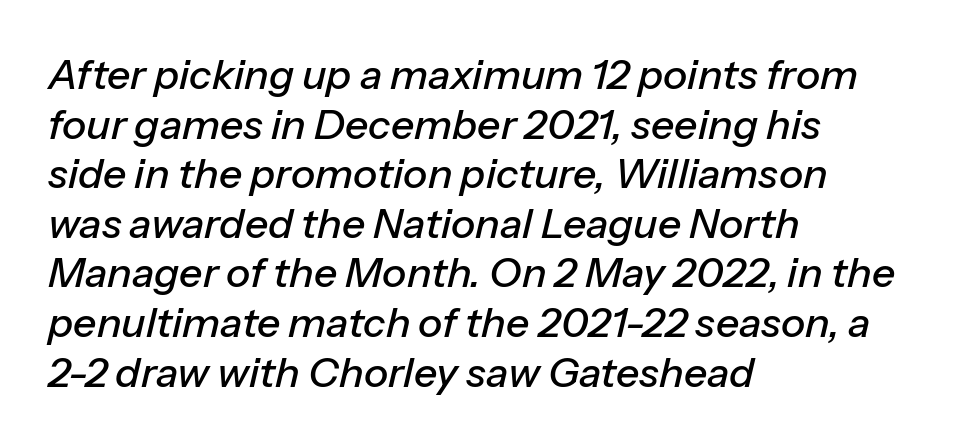
{"italic": "yes", "lean": "right", "slant_degrees": 13, "width": "normal", "stroke_contrast": "low", "x_height": "medium", "monospaced": "no", "underline": "no", "align": "left", "line_spacing_ratio": 1.21, "letter_spacing": "normal", "letter_spacing_em": 0.0, "glyph_px": 41}
